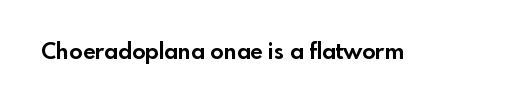
The image shows 22 px bold type, upright; set normal letter spacing, not underlined.
